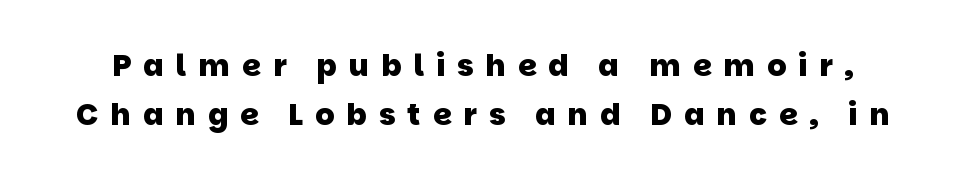
The image shows 30 px heavy sans-serif type; set normal line spacing (1.62x), unusually wide letter spacing (+0.4 em), not underlined; low stroke contrast and a large x-height.
